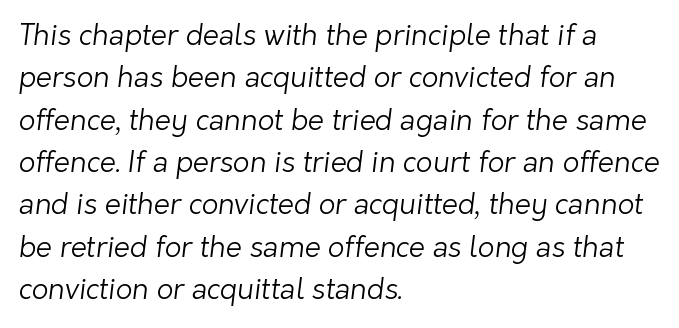
{"serif": "no", "bold": "no", "weight": "light", "width": "normal", "stroke_contrast": "low", "x_height": "medium", "monospaced": "no", "underline": "no", "align": "left", "line_spacing": "normal", "line_spacing_ratio": 1.46, "letter_spacing": "normal", "letter_spacing_em": 0.0, "glyph_px": 29}
